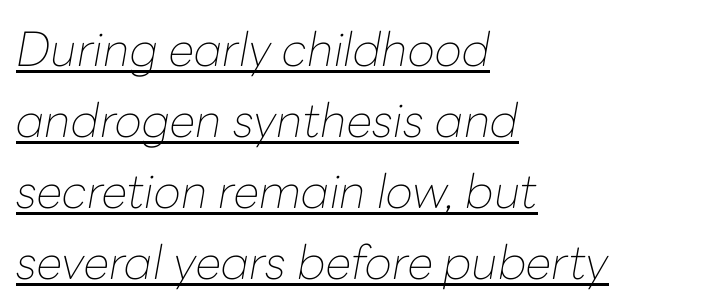
Q: Is the text bold? A: No.
Q: Is the text italic (slanted)? A: Yes, it leans right by about 10 degrees.
Q: Is the text underlined? A: Yes.
Q: How is the paragraph aligned? A: Left-aligned.
Q: Is the spacing between letters normal or unusually wide? A: Normal.
Q: Is the spacing between lines tight, normal or loose? A: Normal.
Q: Width (condensed, normal, or wide)? A: Normal.
Q: Stroke contrast? A: Low.
Q: x-height? A: Medium.
Q: Monospaced? A: No.
